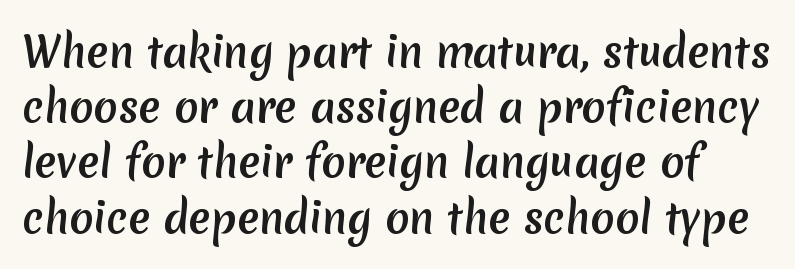
Q: Is the typeface a serif or a sans-serif typeface? A: Sans-serif.
Q: Is the text underlined? A: No.
Q: Is the spacing between letters normal or unusually wide? A: Normal.
Q: Is the spacing between lines tight, normal or loose? A: Normal.
Q: Width (condensed, normal, or wide)? A: Normal.
Q: Stroke contrast? A: Medium.
Q: x-height? A: Medium.
Q: Monospaced? A: No.
